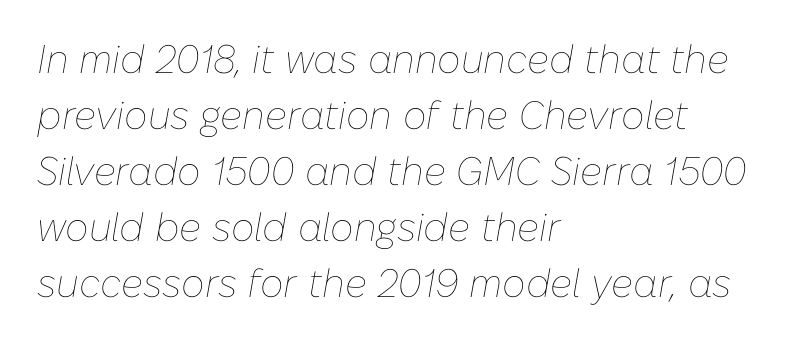
{"italic": "yes", "lean": "right", "slant_degrees": 10, "bold": "no", "weight": "thin", "width": "normal", "stroke_contrast": "low", "x_height": "medium", "monospaced": "no", "underline": "no", "align": "left", "line_spacing": "normal", "line_spacing_ratio": 1.4, "letter_spacing": "normal", "letter_spacing_em": 0.0, "glyph_px": 40}
